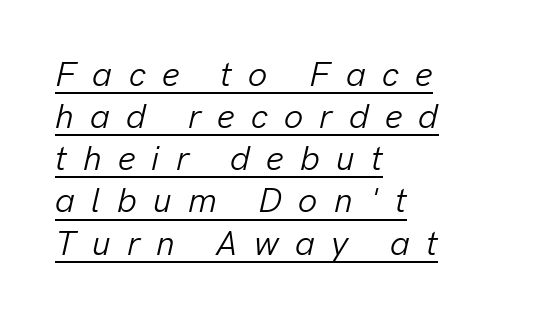
Q: Is the text bold? A: No.
Q: Is the text italic (slanted)? A: Yes, it leans right by about 13 degrees.
Q: Is the text underlined? A: Yes.
Q: How is the paragraph aligned? A: Left-aligned.
Q: Is the spacing between letters normal or unusually wide? A: Unusually wide.
Q: Width (condensed, normal, or wide)? A: Normal.
Q: Stroke contrast? A: Low.
Q: x-height? A: Medium.
Q: Monospaced? A: No.
